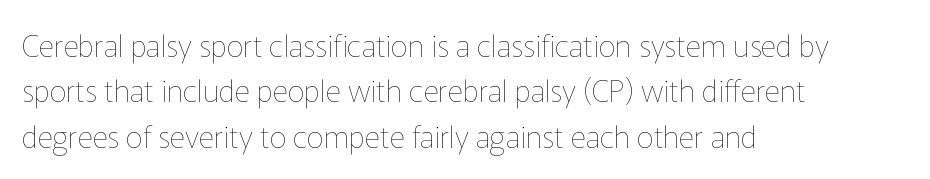
Type without underlining. Each new line begins a customary step beneath the previous one. The ragged edge is on the right, which tells us the setting is flush left. The axis of the letterforms is exactly vertical.
